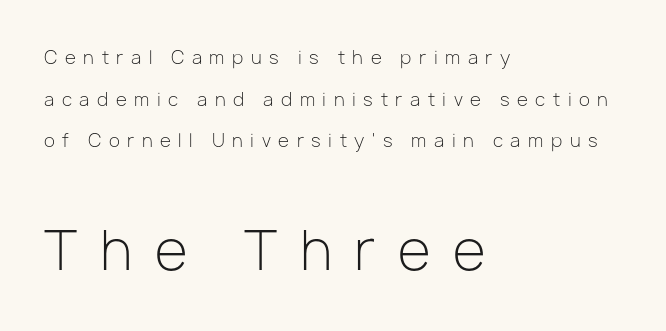
Q: Is the text bold? A: No.
Q: Is the text italic (slanted)? A: No, it is upright.
Q: Is the typeface a serif or a sans-serif typeface? A: Sans-serif.
Q: Is the text underlined? A: No.
Q: How is the paragraph aligned? A: Left-aligned.
Q: Is the spacing between letters normal or unusually wide? A: Unusually wide.
Q: Is the spacing between lines tight, normal or loose? A: Loose.
Q: Which block of text is set in a larger size, the first (top) or the second (bottom)? A: The second (bottom) one.
Q: Width (condensed, normal, or wide)? A: Normal.
Q: Stroke contrast? A: Low.
Q: x-height? A: Medium.
Q: Monospaced? A: No.
